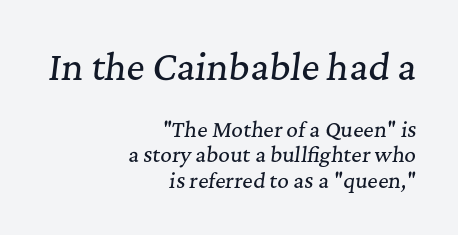
The composition opens big and finishes small. This sample keeps an unexceptional amount of space between lines. This sample uses plain, unmodified letter spacing. Unlike a clean sans, this face finishes its strokes with serifs.
